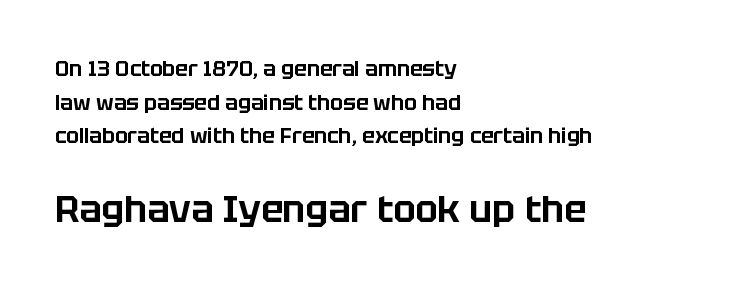
The image shows 37 px sans-serif type, upright; set left-aligned, normal line spacing (1.6x), normal letter spacing, not underlined; the second (bottom) block is 1.76x larger; low stroke contrast and a large x-height.
